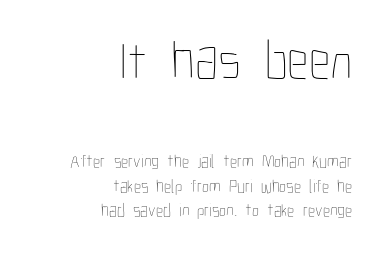
Q: Is the text bold? A: No.
Q: Is the text italic (slanted)? A: No, it is upright.
Q: Is the text underlined? A: No.
Q: How is the paragraph aligned? A: Right-aligned.
Q: Is the spacing between letters normal or unusually wide? A: Normal.
Q: Is the spacing between lines tight, normal or loose? A: Normal.
Q: Which block of text is set in a larger size, the first (top) or the second (bottom)? A: The first (top) one.
Q: Width (condensed, normal, or wide)? A: Condensed.
Q: Stroke contrast? A: Low.
Q: x-height? A: Medium.
Q: Monospaced? A: No.
